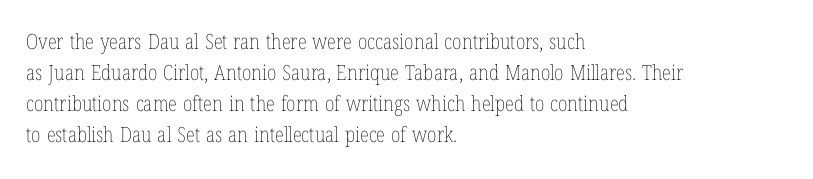
Q: Is the text bold? A: No.
Q: Is the text italic (slanted)? A: No, it is upright.
Q: Is the text underlined? A: No.
Q: How is the paragraph aligned? A: Left-aligned.
Q: Is the spacing between letters normal or unusually wide? A: Normal.
Q: Is the spacing between lines tight, normal or loose? A: Normal.
